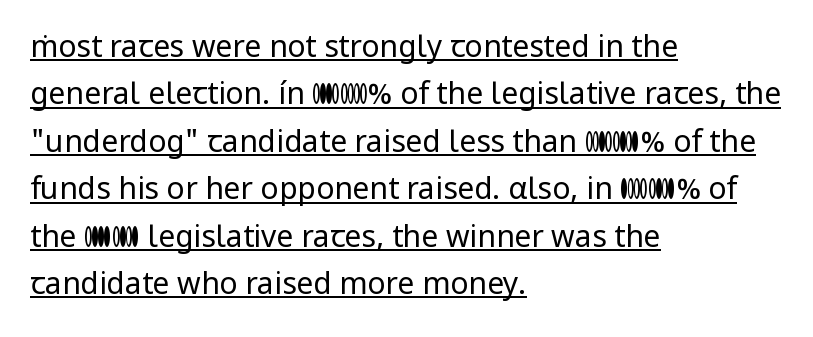
This rendering employs a face without finishing strokes, i.e., a sans-serif. A student would call this left alignment; a typographer would say flush left, rag right. The letters look calm and open, with moderate or lighter stems. How would I describe the line gaps? Plain and ordinary.
